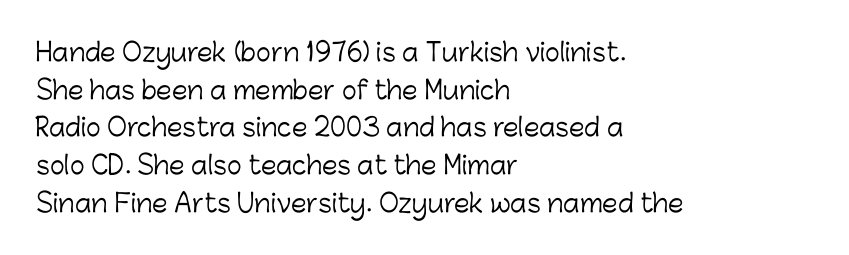
{"italic": "no", "bold": "no", "underline": "no", "align": "left", "line_spacing": "normal", "line_spacing_ratio": 1.51, "letter_spacing": "normal", "letter_spacing_em": 0.0, "glyph_px": 25}
